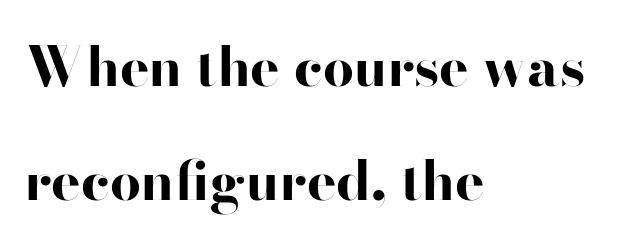
Q: Is the text bold? A: Yes.
Q: Is the text italic (slanted)? A: No, it is upright.
Q: Is the typeface a serif or a sans-serif typeface? A: Sans-serif.
Q: Is the text underlined? A: No.
Q: How is the paragraph aligned? A: Left-aligned.
Q: Is the spacing between letters normal or unusually wide? A: Normal.
Q: Is the spacing between lines tight, normal or loose? A: Loose.
Q: Width (condensed, normal, or wide)? A: Wide.
Q: Stroke contrast? A: High.
Q: x-height? A: Small.
Q: Monospaced? A: No.
